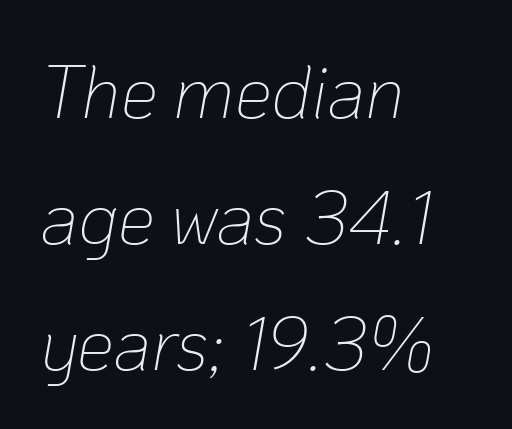
{"italic": "yes", "lean": "right", "slant_degrees": 10, "bold": "no", "weight": "thin", "width": "normal", "stroke_contrast": "low", "x_height": "medium", "monospaced": "no", "underline": "no", "align": "left", "line_spacing": "normal", "line_spacing_ratio": 1.7, "letter_spacing": "normal", "letter_spacing_em": 0.0, "glyph_px": 74}
